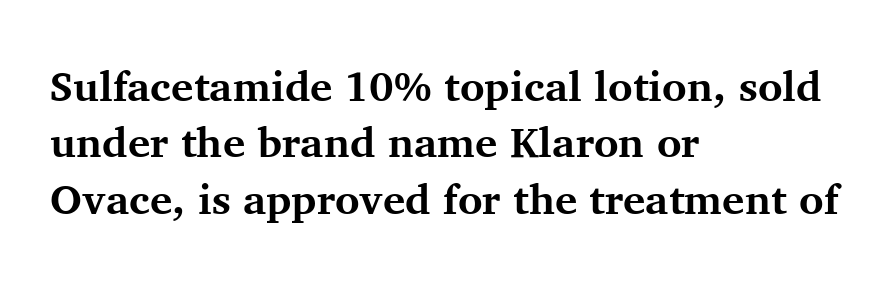
In terms of letterform style, serifs are clearly present. The rows are spaced the way most documents space them. Every letter is thick-stroked: bold, no question. Clear beneath every line of the passage.
